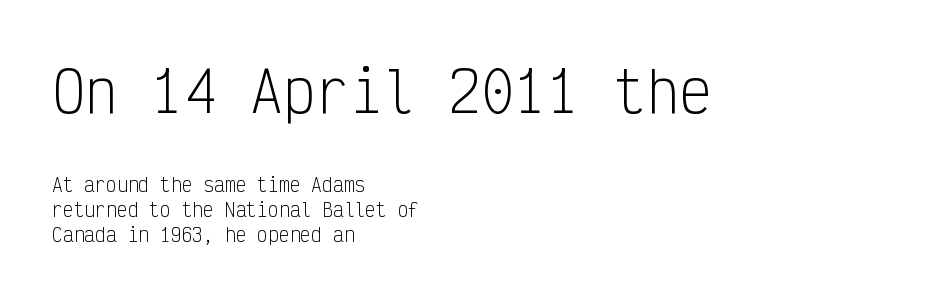
The image shows 55 px light, condensed sans-serif type, upright, monospaced; set left-aligned, normal line spacing (1.38x), normal letter spacing, not underlined; the first (top) block is 3.06x larger; low stroke contrast and a medium x-height.
